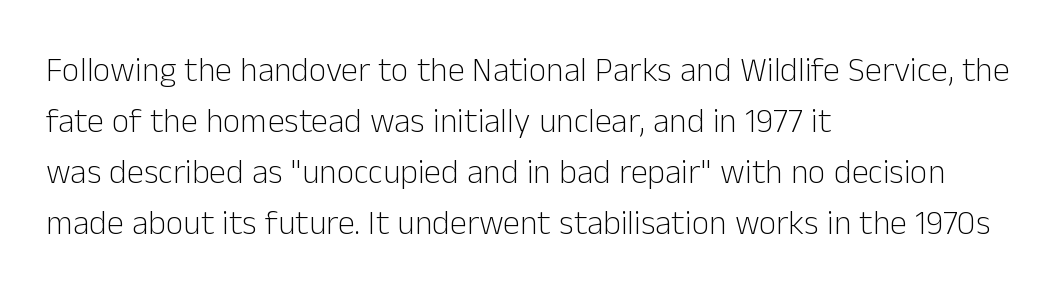
Q: Is the text bold? A: No.
Q: Is the text italic (slanted)? A: No, it is upright.
Q: Is the typeface a serif or a sans-serif typeface? A: Sans-serif.
Q: Is the text underlined? A: No.
Q: How is the paragraph aligned? A: Left-aligned.
Q: Is the spacing between letters normal or unusually wide? A: Normal.
Q: Is the spacing between lines tight, normal or loose? A: Normal.
Q: Width (condensed, normal, or wide)? A: Normal.
Q: Stroke contrast? A: Low.
Q: x-height? A: Medium.
Q: Monospaced? A: No.
